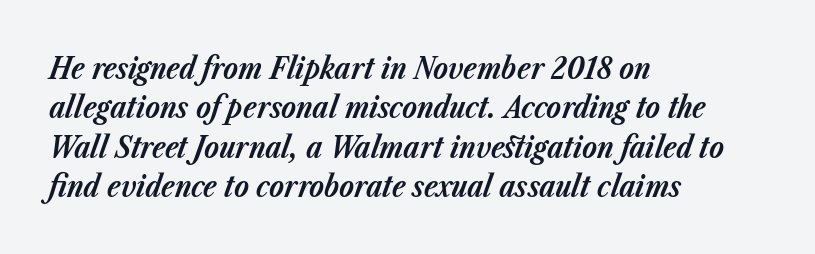
Q: Is the text bold? A: Yes.
Q: Is the text italic (slanted)? A: Yes, it leans right by about 23 degrees.
Q: Is the text underlined? A: No.
Q: How is the paragraph aligned? A: Left-aligned.
Q: Is the spacing between letters normal or unusually wide? A: Normal.
Q: Is the spacing between lines tight, normal or loose? A: Normal.
Q: Width (condensed, normal, or wide)? A: Normal.
Q: Stroke contrast? A: Low.
Q: x-height? A: Medium.
Q: Monospaced? A: No.
